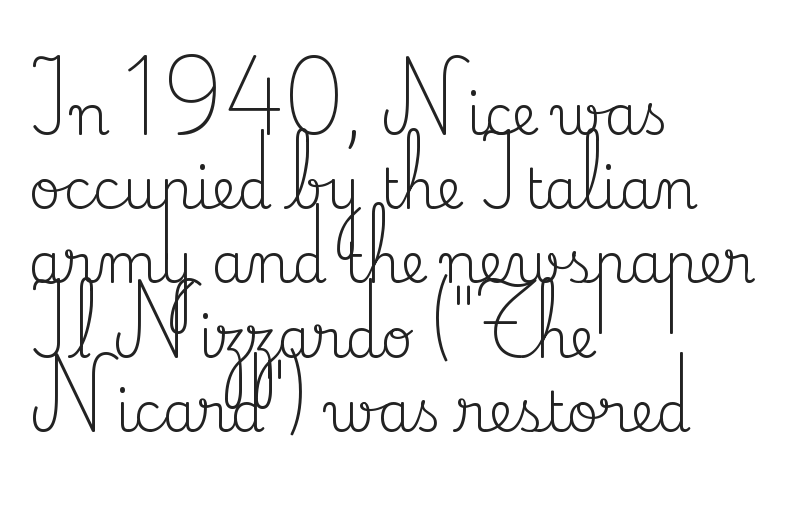
Q: Is the text bold? A: No.
Q: Is the text italic (slanted)? A: No, it is upright.
Q: Is the typeface a serif or a sans-serif typeface? A: Serif.
Q: Is the text underlined? A: No.
Q: How is the paragraph aligned? A: Left-aligned.
Q: Is the spacing between letters normal or unusually wide? A: Normal.
Q: Is the spacing between lines tight, normal or loose? A: Normal.
Q: Width (condensed, normal, or wide)? A: Normal.
Q: Stroke contrast? A: Medium.
Q: x-height? A: Small.
Q: Monospaced? A: No.
